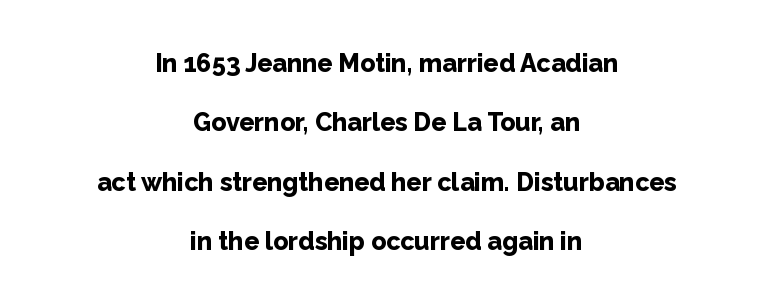
Compared with typical paragraphs, the rows here are farther apart. Rule under the text: the space is simply empty. Reading down the block, each line starts at a different indent, mirrored at its end. I'd describe the lettering as bold — thick and assertive.
